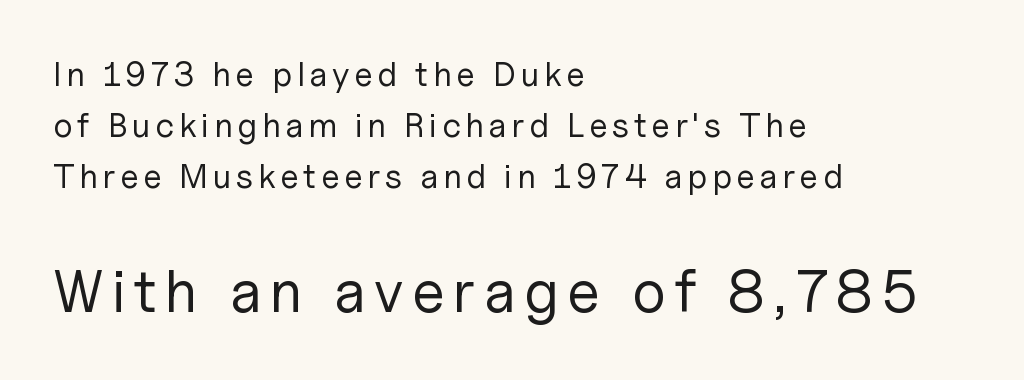
The image shows 60 px regular-weight sans-serif type, upright; set left-aligned, normal line spacing (1.5x), not underlined; the second (bottom) block is 1.76x larger; low stroke contrast and a medium x-height.
